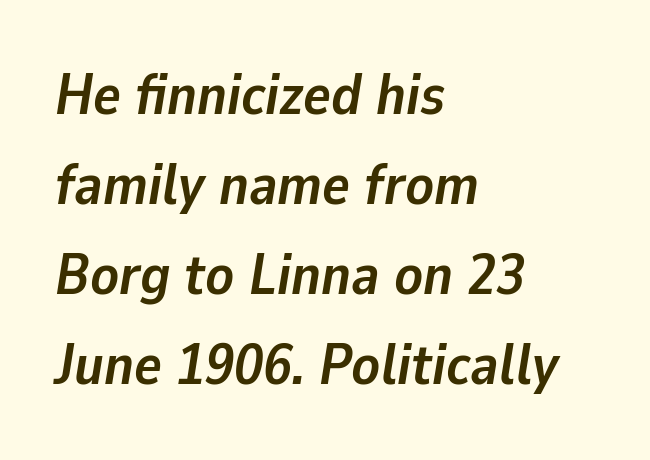
Q: Is the text bold? A: Yes.
Q: Is the text italic (slanted)? A: Yes, it leans right by about 9 degrees.
Q: Is the text underlined? A: No.
Q: How is the paragraph aligned? A: Left-aligned.
Q: Is the spacing between letters normal or unusually wide? A: Normal.
Q: Is the spacing between lines tight, normal or loose? A: Normal.
Q: Width (condensed, normal, or wide)? A: Normal.
Q: Stroke contrast? A: Low.
Q: x-height? A: Medium.
Q: Monospaced? A: No.
